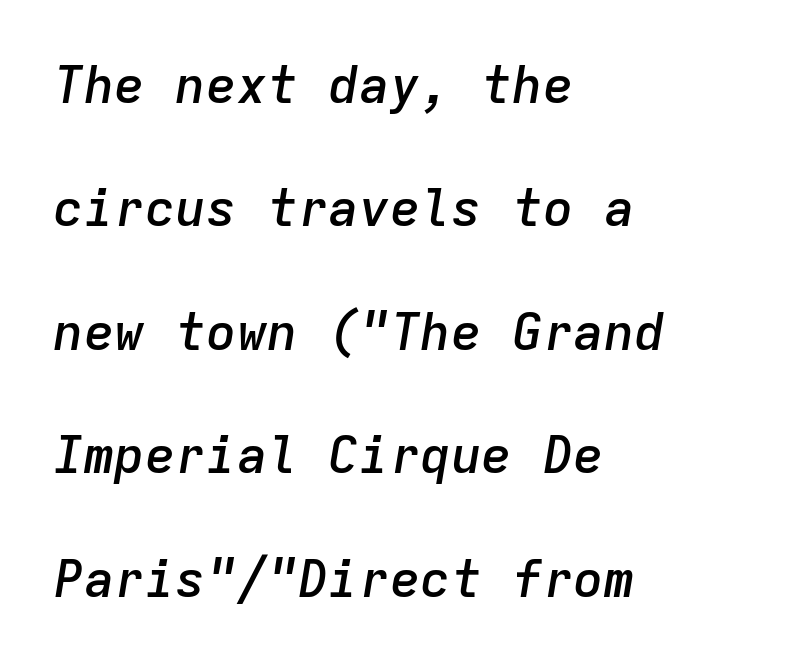
{"italic": "yes", "lean": "right", "slant_degrees": 9, "bold": "semi", "weight": "semibold", "width": "normal", "stroke_contrast": "low", "x_height": "medium", "monospaced": "yes", "underline": "no", "align": "left", "line_spacing": "loose", "line_spacing_ratio": 2.42, "letter_spacing": "normal", "letter_spacing_em": 0.0, "glyph_px": 51}
